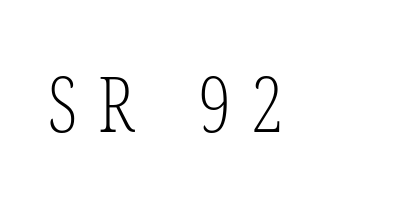
No italicization has been applied; the sample stays upright. Each letter keeps its own natural width here, so spacing adapts to shape. The text block is weighted toward the left margin, trailing off unevenly rightward. Serif or sans? Serif — the stroke terminals have little feet.
